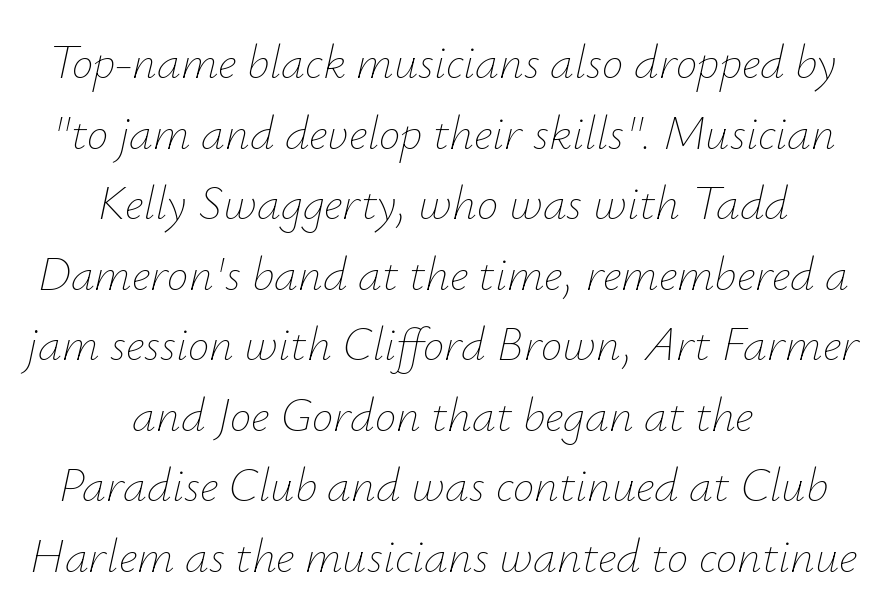
{"italic": "yes", "lean": "right", "slant_degrees": 12, "bold": "no", "weight": "thin", "width": "normal", "stroke_contrast": "low", "x_height": "small", "monospaced": "no", "underline": "no", "align": "center", "line_spacing": "normal", "line_spacing_ratio": 1.47, "letter_spacing": "normal", "letter_spacing_em": 0.0, "glyph_px": 48}
